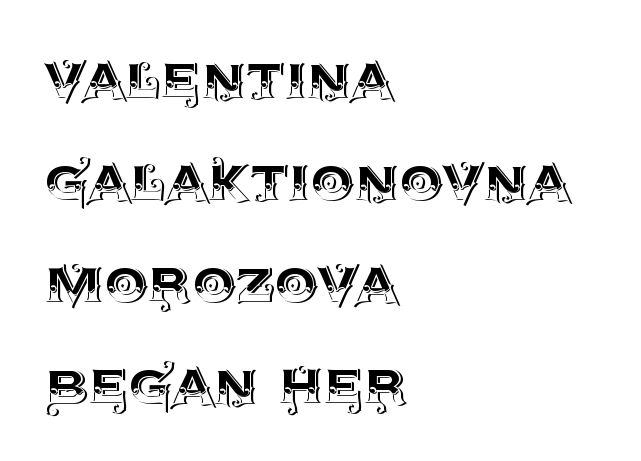
Q: Is the text italic (slanted)? A: No, it is upright.
Q: Is the text underlined? A: No.
Q: How is the paragraph aligned? A: Left-aligned.
Q: Is the spacing between letters normal or unusually wide? A: Normal.
Q: Is the spacing between lines tight, normal or loose? A: Normal.
Q: Width (condensed, normal, or wide)? A: Normal.
Q: x-height? A: Large.
Q: Monospaced? A: No.
